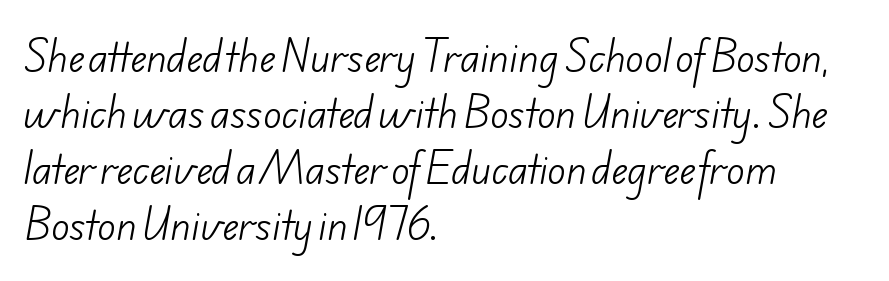
Letters rest on an invisible, unmarked baseline. These lines are rendered in a variable-pitch font. No extra ink here — the face is not bold. You can tell from the bare stems that sans-serif type was used.
